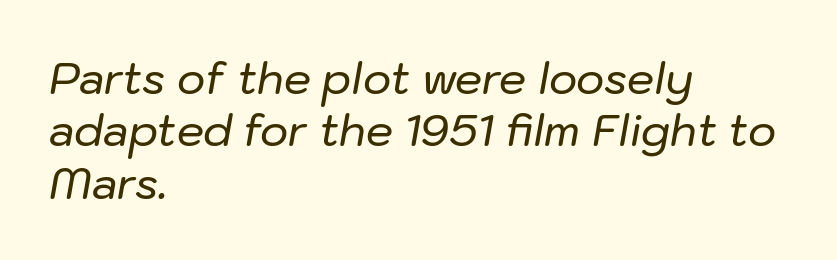
{"italic": "yes", "lean": "right", "slant_degrees": 10, "width": "normal", "stroke_contrast": "low", "x_height": "medium", "monospaced": "no", "underline": "no", "align": "left", "line_spacing_ratio": 1.22, "letter_spacing": "normal", "letter_spacing_em": 0.0, "glyph_px": 43}
